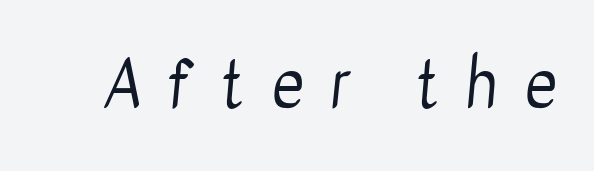
Q: Is the text bold? A: No.
Q: Is the typeface a serif or a sans-serif typeface? A: Sans-serif.
Q: Is the text underlined? A: No.
Q: Is the spacing between letters normal or unusually wide? A: Unusually wide.
Q: Width (condensed, normal, or wide)? A: Condensed.
Q: Stroke contrast? A: Low.
Q: x-height? A: Medium.
Q: Monospaced? A: No.
